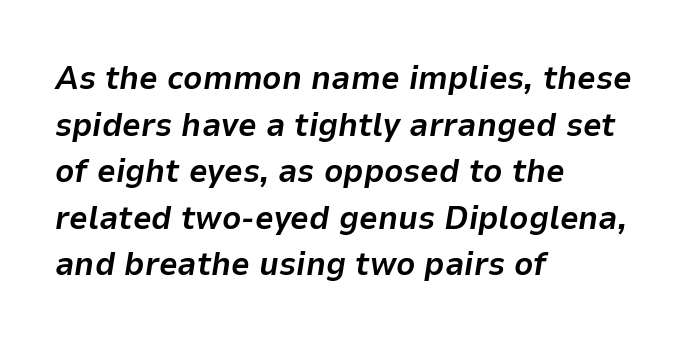
Each glyph is drawn with heavy, bold strokes. Summary of vertical rhythm: regular, with standard interline spacing. Underlining? Definitely not there. Is the type slanted? Yes — the strokes lean at a clear angle. Each letter keeps its own natural width here, so spacing adapts to shape. The rendering anchors every line to the left-hand side.
